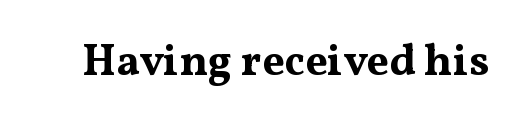
Q: Is the text bold? A: Yes.
Q: Is the text italic (slanted)? A: No, it is upright.
Q: Is the typeface a serif or a sans-serif typeface? A: Serif.
Q: Is the text underlined? A: No.
Q: Is the spacing between letters normal or unusually wide? A: Normal.
Q: Width (condensed, normal, or wide)? A: Wide.
Q: Stroke contrast? A: Medium.
Q: x-height? A: Medium.
Q: Monospaced? A: No.
